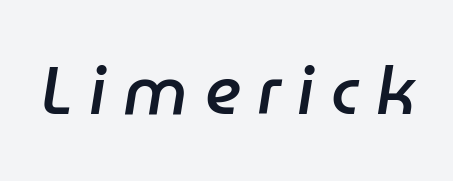
Q: Is the text bold? A: Semi-bold.
Q: Is the text italic (slanted)? A: Yes, it leans right by about 9 degrees.
Q: Is the text underlined? A: No.
Q: Is the spacing between letters normal or unusually wide? A: Unusually wide.
Q: Width (condensed, normal, or wide)? A: Normal.
Q: Stroke contrast? A: Low.
Q: x-height? A: Medium.
Q: Monospaced? A: No.
